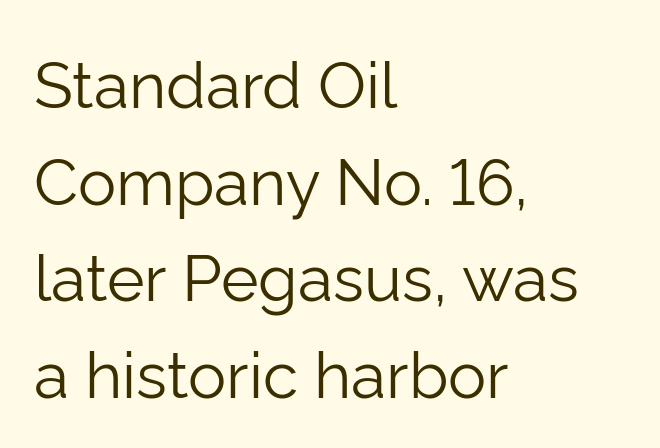
Q: Is the text bold? A: No.
Q: Is the text italic (slanted)? A: No, it is upright.
Q: Is the typeface a serif or a sans-serif typeface? A: Sans-serif.
Q: Is the text underlined? A: No.
Q: How is the paragraph aligned? A: Left-aligned.
Q: Is the spacing between letters normal or unusually wide? A: Normal.
Q: Is the spacing between lines tight, normal or loose? A: Normal.
Q: Width (condensed, normal, or wide)? A: Normal.
Q: Stroke contrast? A: Low.
Q: x-height? A: Medium.
Q: Monospaced? A: No.
